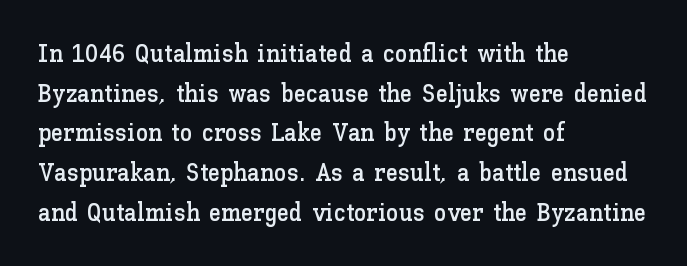
{"italic": "no", "underline": "no", "align": "left", "line_spacing": "normal", "line_spacing_ratio": 1.59, "letter_spacing": "normal", "letter_spacing_em": 0.0, "glyph_px": 25}
